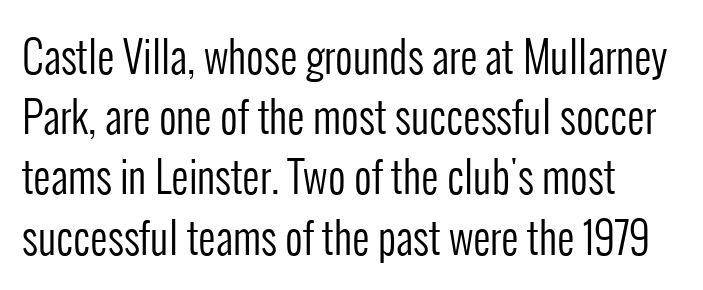
{"serif": "no", "italic": "no", "bold": "no", "weight": "regular", "width": "condensed", "stroke_contrast": "low", "x_height": "medium", "monospaced": "no", "underline": "no", "line_spacing": "normal", "line_spacing_ratio": 1.4, "letter_spacing": "normal", "letter_spacing_em": 0.0, "glyph_px": 43}
